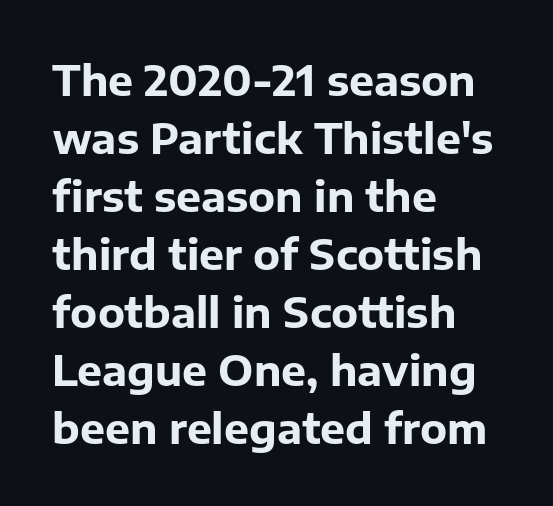
The strip under each line holds only bare page. Is there much room between lines? A standard amount, neither cramped nor airy. The specimen reads as upright at a glance. Caption: standard tracking, unaltered. Compared with a centered layout, this one pins lines to the left instead. The strokes are fattened all the way to bold.
